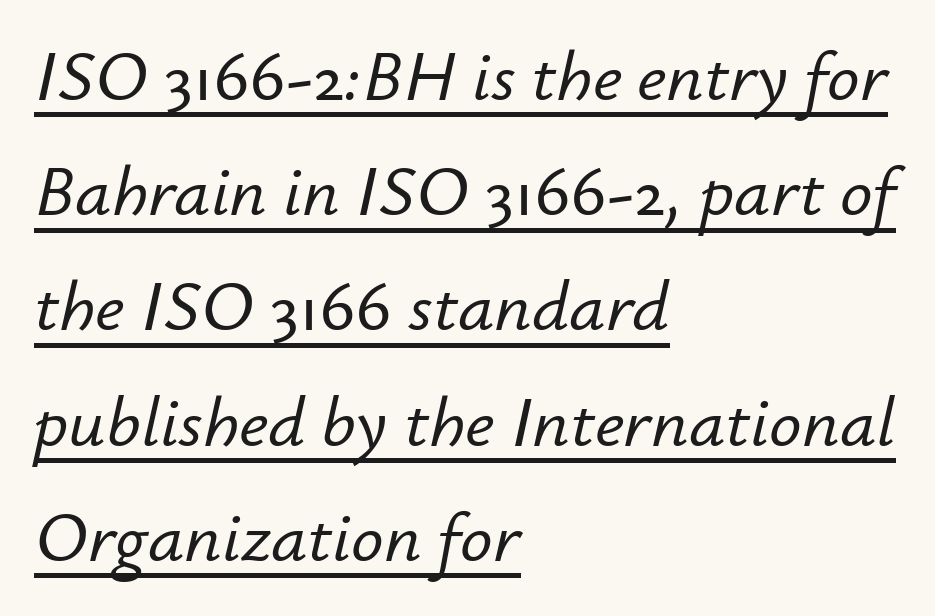
Q: Is the text italic (slanted)? A: Yes, it leans right by about 12 degrees.
Q: Is the text underlined? A: Yes.
Q: How is the paragraph aligned? A: Left-aligned.
Q: Is the spacing between letters normal or unusually wide? A: Normal.
Q: Is the spacing between lines tight, normal or loose? A: Normal.
Q: Width (condensed, normal, or wide)? A: Normal.
Q: Stroke contrast? A: Low.
Q: x-height? A: Small.
Q: Monospaced? A: No.
